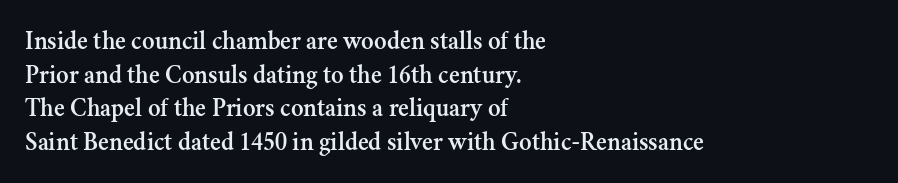
Q: Is the text italic (slanted)? A: No, it is upright.
Q: Is the text underlined? A: No.
Q: How is the paragraph aligned? A: Left-aligned.
Q: Is the spacing between letters normal or unusually wide? A: Normal.
Q: Is the spacing between lines tight, normal or loose? A: Normal.
